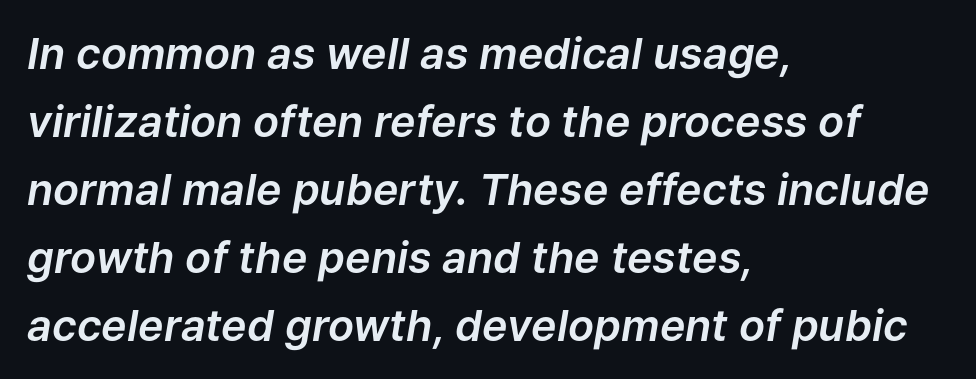
The image shows 43 px text type, italic (leaning right); set left-aligned, normal line spacing (1.58x), normal letter spacing, not underlined; low stroke contrast and a medium x-height.
